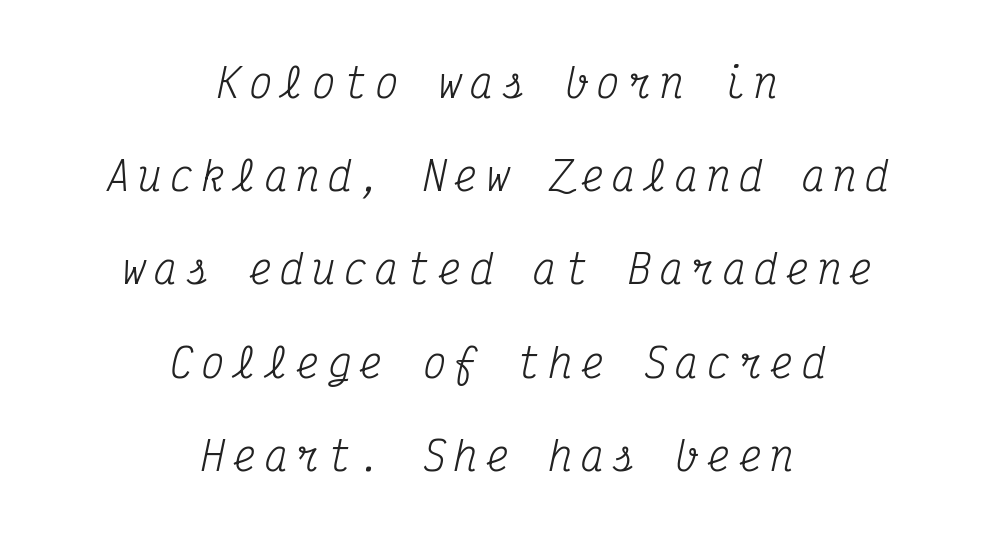
The image shows 39 px regular-weight, condensed serif type, italic (leaning right), monospaced; set centered, loose line spacing (2.39x), unusually wide letter spacing (+0.21 em), not underlined; medium stroke contrast and a medium x-height.
